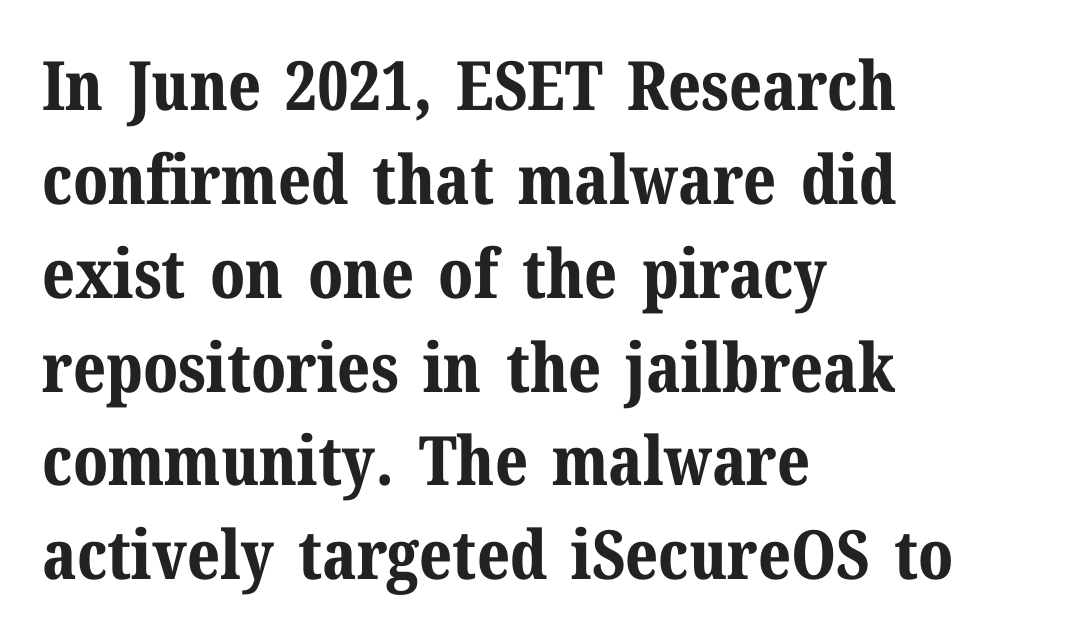
The image shows 68 px bold serif type, upright; set left-aligned, normal line spacing (1.38x), normal letter spacing, not underlined; medium stroke contrast and a medium x-height.
